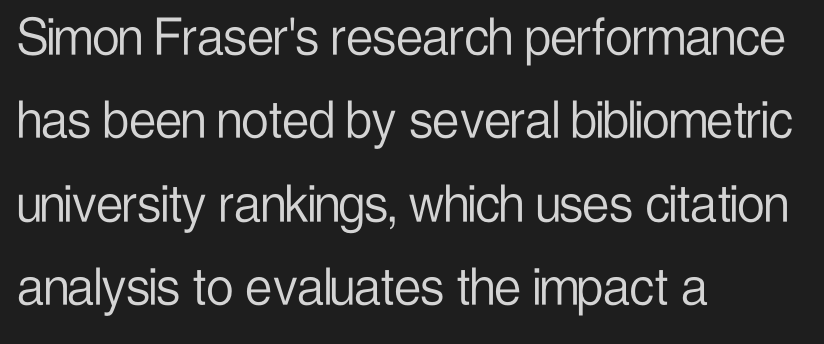
The image shows 60 px light, condensed sans-serif type, upright; set left-aligned, normal line spacing (1.39x), normal letter spacing, not underlined; low stroke contrast and a medium x-height.
